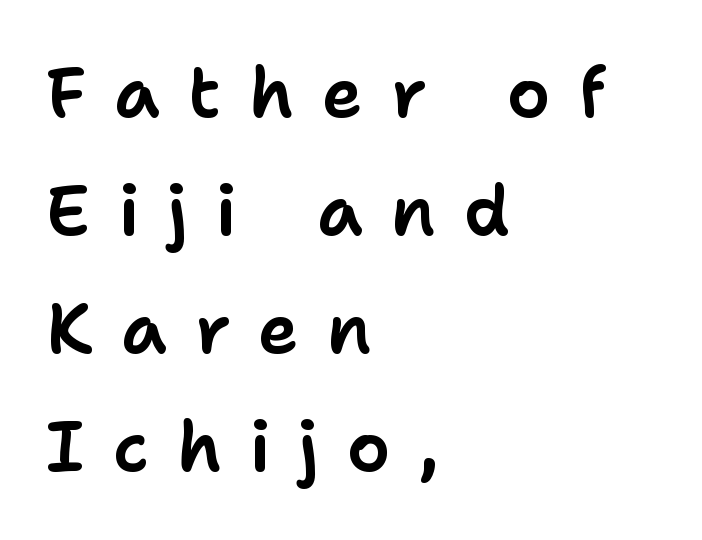
Q: Is the text italic (slanted)? A: No, it is upright.
Q: Is the typeface a serif or a sans-serif typeface? A: Sans-serif.
Q: Is the text underlined? A: No.
Q: How is the paragraph aligned? A: Left-aligned.
Q: Is the spacing between letters normal or unusually wide? A: Unusually wide.
Q: Width (condensed, normal, or wide)? A: Normal.
Q: Stroke contrast? A: Low.
Q: x-height? A: Medium.
Q: Monospaced? A: No.
